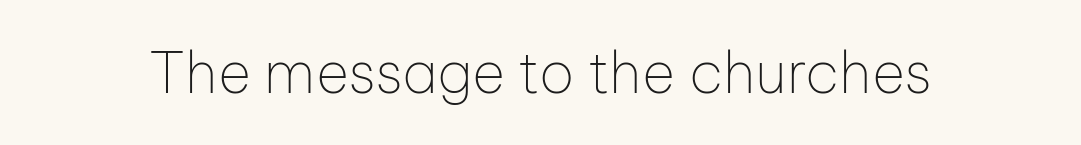
Q: Is the text bold? A: No.
Q: Is the text italic (slanted)? A: No, it is upright.
Q: Is the typeface a serif or a sans-serif typeface? A: Sans-serif.
Q: Is the text underlined? A: No.
Q: Is the spacing between letters normal or unusually wide? A: Normal.
Q: Width (condensed, normal, or wide)? A: Normal.
Q: Stroke contrast? A: Low.
Q: x-height? A: Medium.
Q: Monospaced? A: No.
